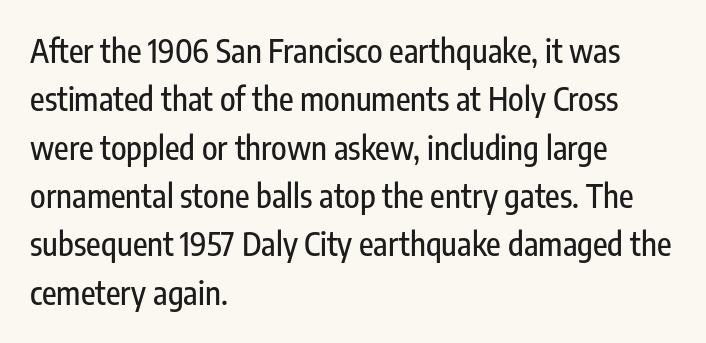
The image shows 32 px condensed sans-serif type, upright; set left-aligned, normal line spacing (1.51x), normal letter spacing, not underlined; low stroke contrast and a medium x-height.
